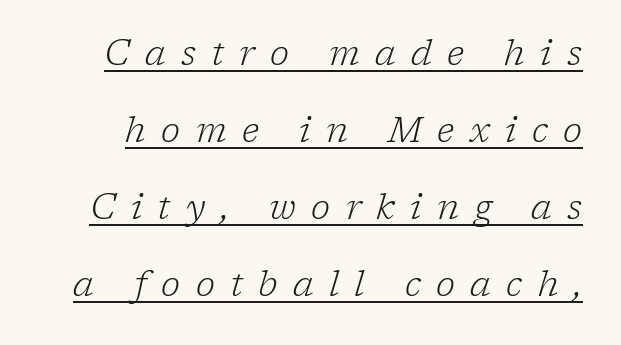
{"serif": "yes", "italic": "yes", "lean": "right", "slant_degrees": 17, "bold": "no", "weight": "light", "width": "normal", "stroke_contrast": "low", "x_height": "medium", "monospaced": "no", "underline": "yes", "line_spacing": "loose", "line_spacing_ratio": 2.2, "letter_spacing": "wide", "letter_spacing_em": 0.44, "glyph_px": 35}
